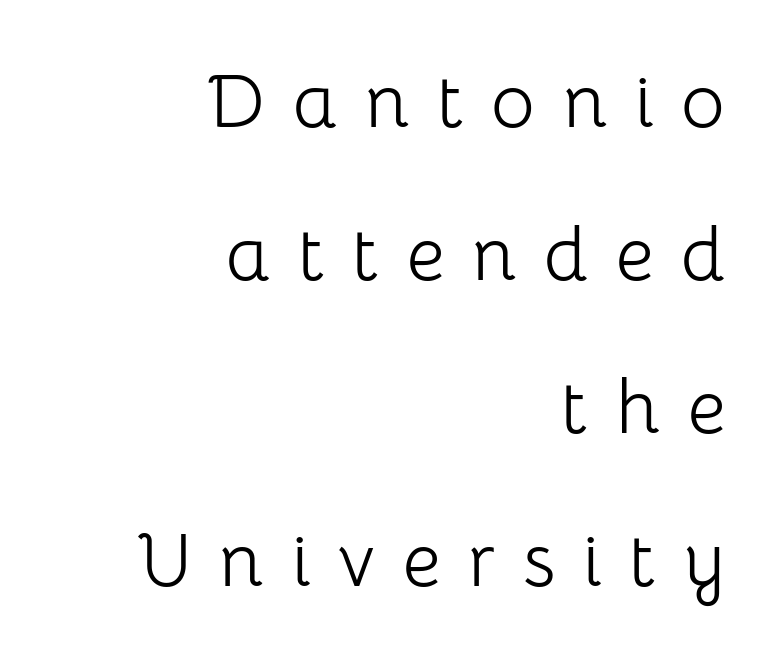
Q: Is the text bold? A: No.
Q: Is the text italic (slanted)? A: No, it is upright.
Q: Is the typeface a serif or a sans-serif typeface? A: Sans-serif.
Q: Is the text underlined? A: No.
Q: How is the paragraph aligned? A: Right-aligned.
Q: Is the spacing between letters normal or unusually wide? A: Unusually wide.
Q: Is the spacing between lines tight, normal or loose? A: Loose.
Q: Width (condensed, normal, or wide)? A: Normal.
Q: Stroke contrast? A: Low.
Q: x-height? A: Medium.
Q: Monospaced? A: No.
